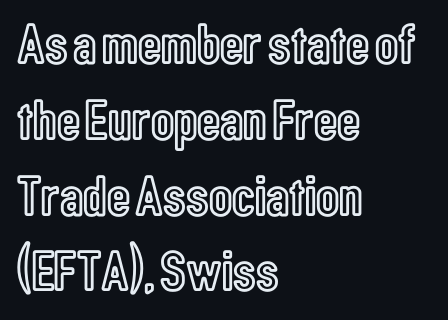
Q: Is the text italic (slanted)? A: No, it is upright.
Q: Is the text underlined? A: No.
Q: How is the paragraph aligned? A: Left-aligned.
Q: Is the spacing between letters normal or unusually wide? A: Normal.
Q: Is the spacing between lines tight, normal or loose? A: Normal.
Q: Width (condensed, normal, or wide)? A: Condensed.
Q: x-height? A: Medium.
Q: Monospaced? A: No.
